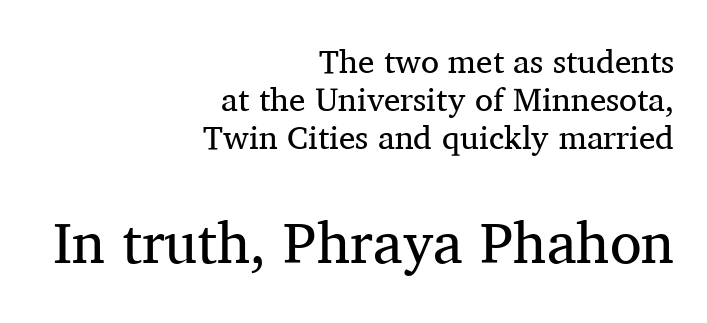
Q: Is the text bold? A: No.
Q: Is the text italic (slanted)? A: No, it is upright.
Q: Is the typeface a serif or a sans-serif typeface? A: Serif.
Q: Is the text underlined? A: No.
Q: How is the paragraph aligned? A: Right-aligned.
Q: Is the spacing between letters normal or unusually wide? A: Normal.
Q: Is the spacing between lines tight, normal or loose? A: Tight.
Q: Which block of text is set in a larger size, the first (top) or the second (bottom)? A: The second (bottom) one.
Q: Width (condensed, normal, or wide)? A: Normal.
Q: Stroke contrast? A: Medium.
Q: x-height? A: Medium.
Q: Monospaced? A: No.
